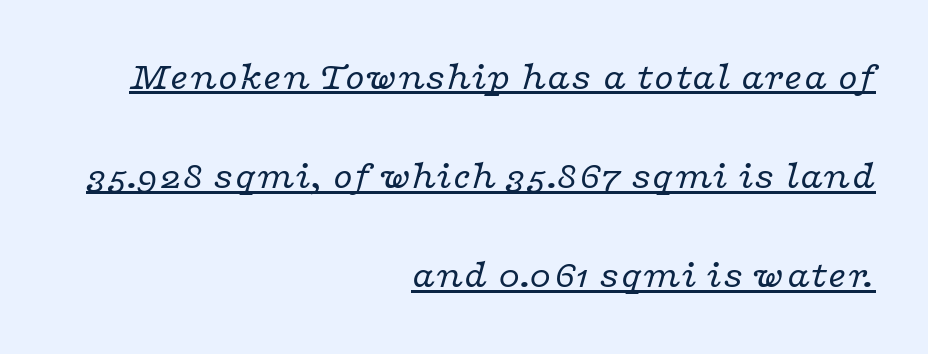
The image shows 40 px regular-weight, wide serif type, italic (leaning right); set right-aligned, loose line spacing (2.48x), normal letter spacing, underlined; low stroke contrast and a medium x-height.
